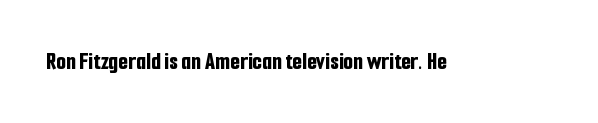
Underlining? Definitely not there. Strong, thick strokes mark this as bold type. This sample uses an upright cut, with every glyph sitting square on the baseline. A typesetter would call this zero additional tracking.
